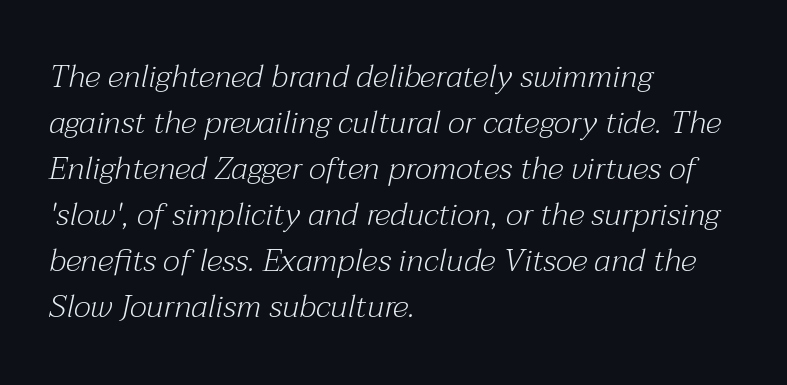
Q: Is the text bold? A: No.
Q: Is the text italic (slanted)? A: Yes, it leans right by about 12 degrees.
Q: Is the typeface a serif or a sans-serif typeface? A: Serif.
Q: Is the text underlined? A: No.
Q: How is the paragraph aligned? A: Left-aligned.
Q: Is the spacing between letters normal or unusually wide? A: Normal.
Q: Is the spacing between lines tight, normal or loose? A: Normal.
Q: Width (condensed, normal, or wide)? A: Normal.
Q: Stroke contrast? A: Medium.
Q: x-height? A: Medium.
Q: Monospaced? A: No.
